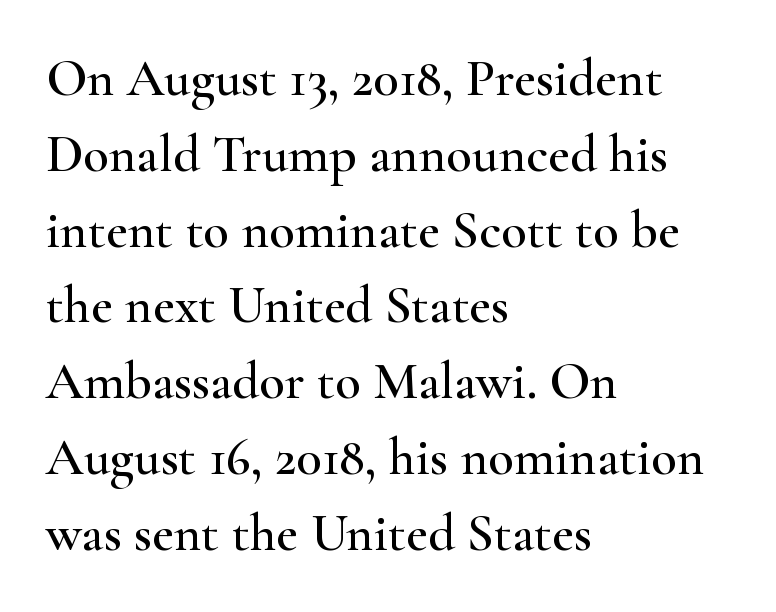
The image shows 53 px wide serif type, upright; set left-aligned, normal line spacing (1.43x), normal letter spacing, not underlined; high stroke contrast and a small x-height.
